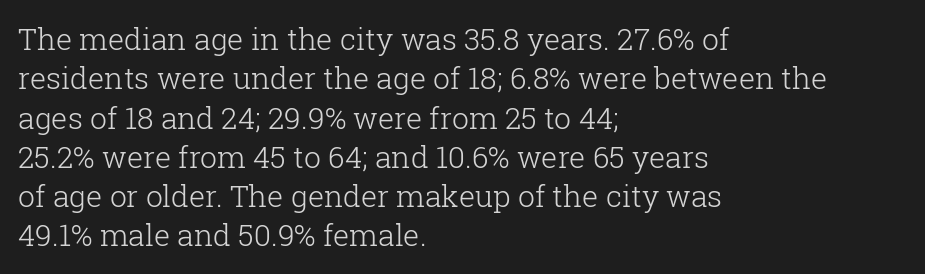
{"serif": "yes", "italic": "no", "bold": "no", "weight": "light", "width": "normal", "stroke_contrast": "low", "x_height": "medium", "monospaced": "no", "underline": "no", "align": "left", "line_spacing": "normal", "line_spacing_ratio": 1.31, "letter_spacing": "normal", "letter_spacing_em": 0.0, "glyph_px": 30}
